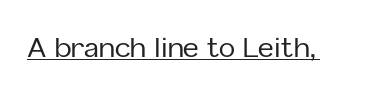
The image shows 27 px text type, upright; set normal letter spacing, underlined.
